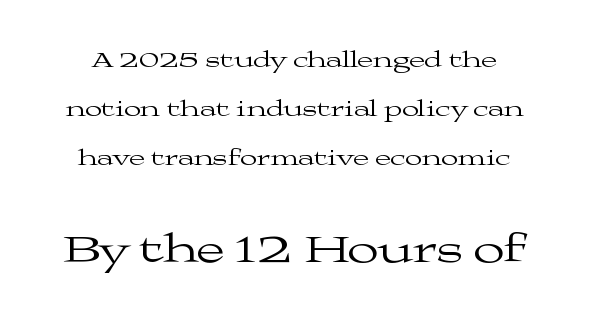
{"serif": "yes", "italic": "no", "bold": "no", "weight": "regular", "width": "wide", "stroke_contrast": "medium", "x_height": "medium", "monospaced": "no", "underline": "no", "line_spacing": "loose", "line_spacing_ratio": 2.12, "letter_spacing": "normal", "letter_spacing_em": 0.0, "larger_block": "second", "size_ratio": 1.78, "glyph_px": 41}
